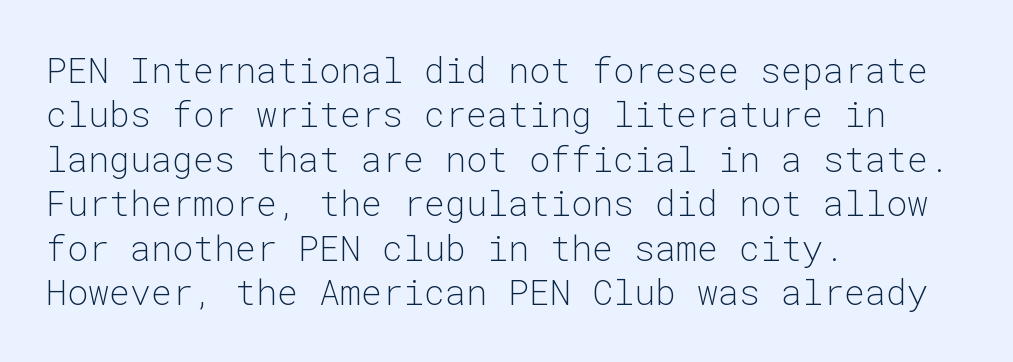
Q: Is the text bold? A: No.
Q: Is the text italic (slanted)? A: No, it is upright.
Q: Is the typeface a serif or a sans-serif typeface? A: Sans-serif.
Q: Is the text underlined? A: No.
Q: How is the paragraph aligned? A: Left-aligned.
Q: Is the spacing between letters normal or unusually wide? A: Normal.
Q: Is the spacing between lines tight, normal or loose? A: Normal.
Q: Width (condensed, normal, or wide)? A: Normal.
Q: Stroke contrast? A: Low.
Q: x-height? A: Medium.
Q: Monospaced? A: Yes.
